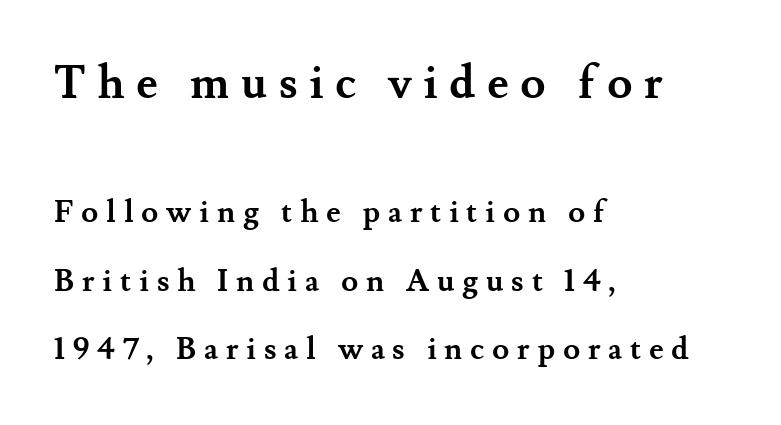
The image shows 46 px semibold serif type, upright; set left-aligned, loose line spacing (2.21x), unusually wide letter spacing (+0.25 em), not underlined; the first (top) block is 1.48x larger; medium stroke contrast and a small x-height.
